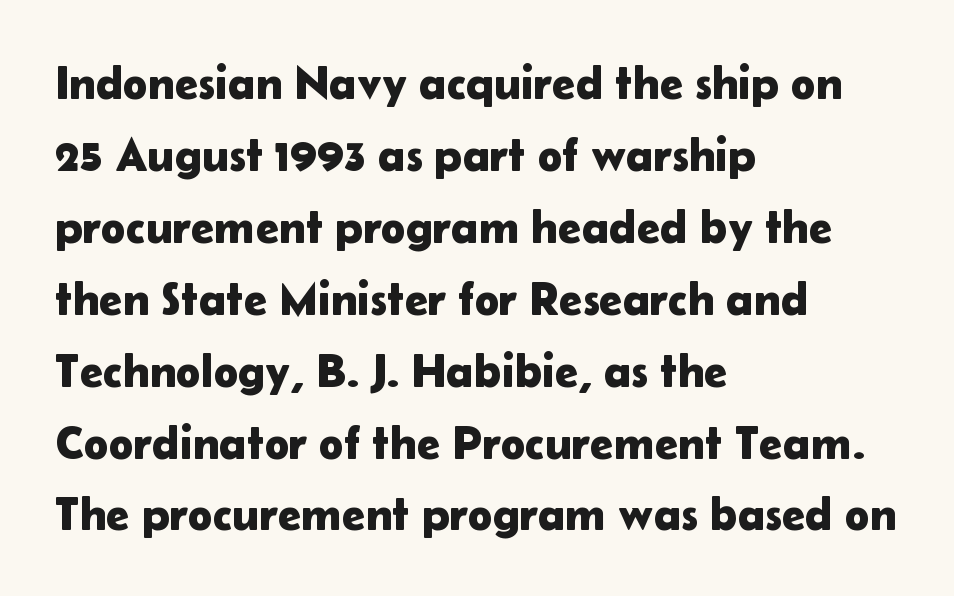
The letters advance in unequal steps, a hallmark of proportional type. Underlining? Definitely not there. The passage shown is typeset with a sans-serif family. A typesetter would call this zero additional tracking. Quick note: not italic, upright.
